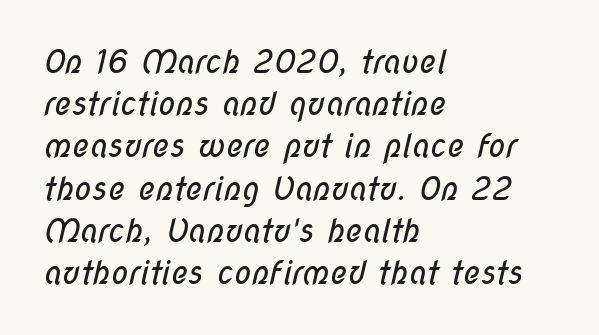
Q: Is the text bold? A: No.
Q: Is the typeface a serif or a sans-serif typeface? A: Sans-serif.
Q: Is the text underlined? A: No.
Q: How is the paragraph aligned? A: Left-aligned.
Q: Is the spacing between letters normal or unusually wide? A: Normal.
Q: Is the spacing between lines tight, normal or loose? A: Normal.
Q: Width (condensed, normal, or wide)? A: Condensed.
Q: Stroke contrast? A: Low.
Q: x-height? A: Medium.
Q: Monospaced? A: No.
